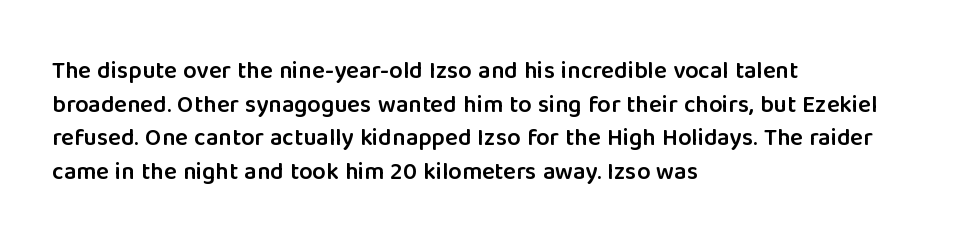
The image shows 24 px text type, upright; set left-aligned, normal line spacing (1.4x), normal letter spacing, not underlined.
